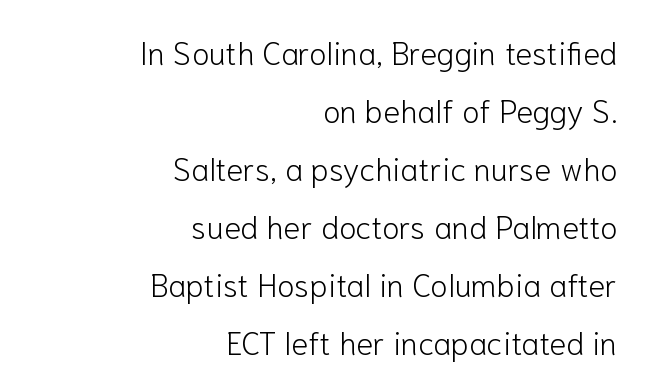
Q: Is the text bold? A: No.
Q: Is the text italic (slanted)? A: No, it is upright.
Q: Is the typeface a serif or a sans-serif typeface? A: Sans-serif.
Q: Is the text underlined? A: No.
Q: How is the paragraph aligned? A: Right-aligned.
Q: Is the spacing between letters normal or unusually wide? A: Normal.
Q: Width (condensed, normal, or wide)? A: Normal.
Q: Stroke contrast? A: Low.
Q: x-height? A: Medium.
Q: Monospaced? A: No.
